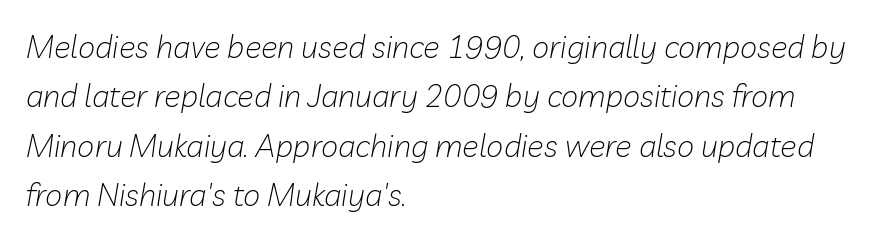
The image shows 31 px light type, italic (leaning right); set left-aligned, normal line spacing (1.59x), normal letter spacing, not underlined; low stroke contrast and a medium x-height.
